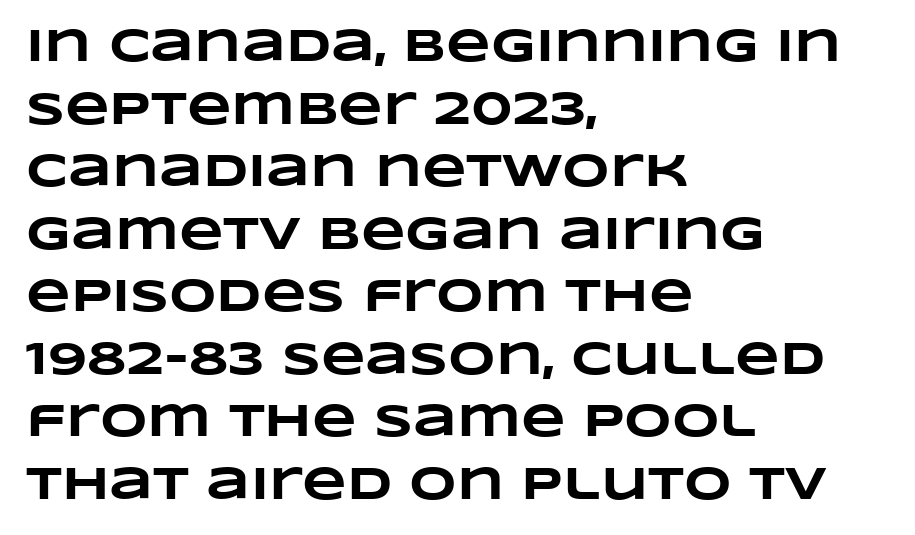
Visually the block forms a straight wall on the left and a jagged coastline on the right. Weight: bold. Summary of vertical rhythm: regular, with standard interline spacing. This sample has the flowing, uneven cadence of proportional lettering. Plain, unruled lines of type.
